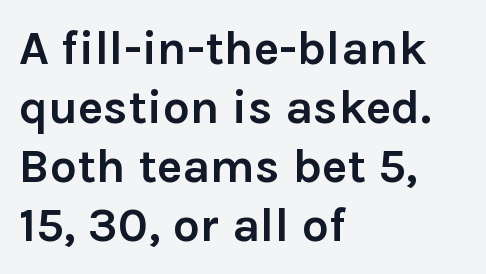
The image shows 48 px semibold sans-serif type, upright; set left-aligned, line spacing 1.23x, normal letter spacing, not underlined; a medium x-height.
